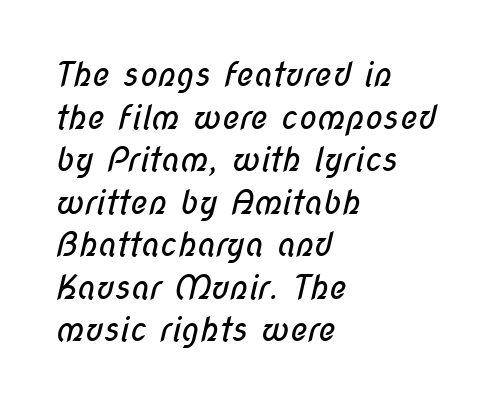
Q: Is the text bold? A: No.
Q: Is the typeface a serif or a sans-serif typeface? A: Sans-serif.
Q: Is the text underlined? A: No.
Q: How is the paragraph aligned? A: Left-aligned.
Q: Is the spacing between letters normal or unusually wide? A: Normal.
Q: Is the spacing between lines tight, normal or loose? A: Normal.
Q: Width (condensed, normal, or wide)? A: Condensed.
Q: Stroke contrast? A: Low.
Q: x-height? A: Medium.
Q: Monospaced? A: No.
